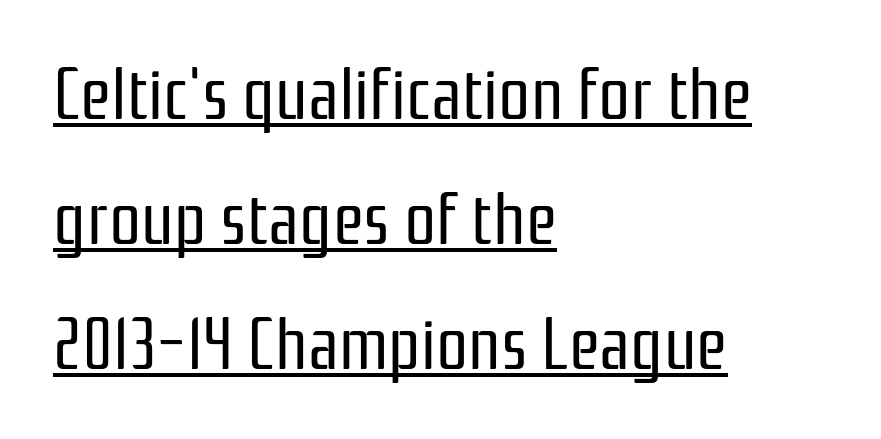
The image shows 71 px regular-weight, condensed sans-serif type, upright; set left-aligned, line spacing 1.76x, normal letter spacing, underlined; low stroke contrast and a medium x-height.
